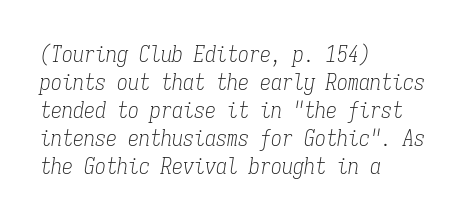
Q: Is the text bold? A: No.
Q: Is the text italic (slanted)? A: Yes, it leans right by about 9 degrees.
Q: Is the text underlined? A: No.
Q: How is the paragraph aligned? A: Left-aligned.
Q: Is the spacing between letters normal or unusually wide? A: Normal.
Q: Is the spacing between lines tight, normal or loose? A: Normal.
